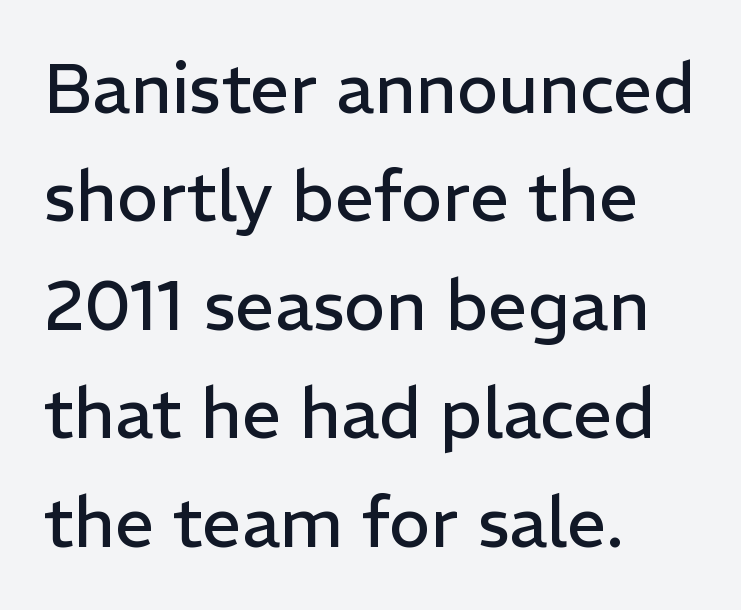
Q: Is the text bold? A: No.
Q: Is the text italic (slanted)? A: No, it is upright.
Q: Is the typeface a serif or a sans-serif typeface? A: Sans-serif.
Q: Is the text underlined? A: No.
Q: How is the paragraph aligned? A: Left-aligned.
Q: Is the spacing between letters normal or unusually wide? A: Normal.
Q: Is the spacing between lines tight, normal or loose? A: Normal.
Q: Width (condensed, normal, or wide)? A: Normal.
Q: Stroke contrast? A: Low.
Q: x-height? A: Medium.
Q: Monospaced? A: No.
